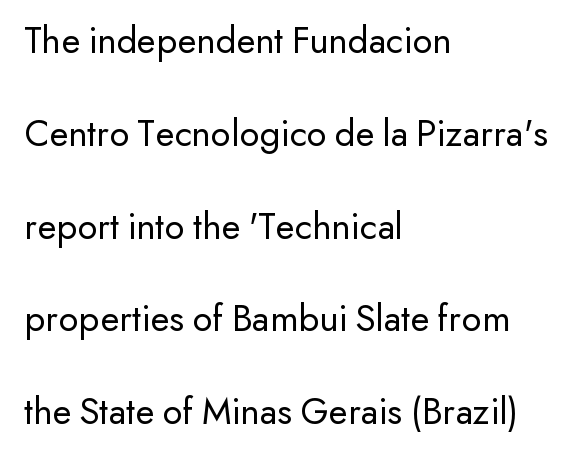
Q: Is the text bold? A: No.
Q: Is the text italic (slanted)? A: No, it is upright.
Q: Is the typeface a serif or a sans-serif typeface? A: Sans-serif.
Q: Is the text underlined? A: No.
Q: How is the paragraph aligned? A: Left-aligned.
Q: Is the spacing between letters normal or unusually wide? A: Normal.
Q: Is the spacing between lines tight, normal or loose? A: Loose.
Q: Width (condensed, normal, or wide)? A: Normal.
Q: Stroke contrast? A: Low.
Q: x-height? A: Small.
Q: Monospaced? A: No.
